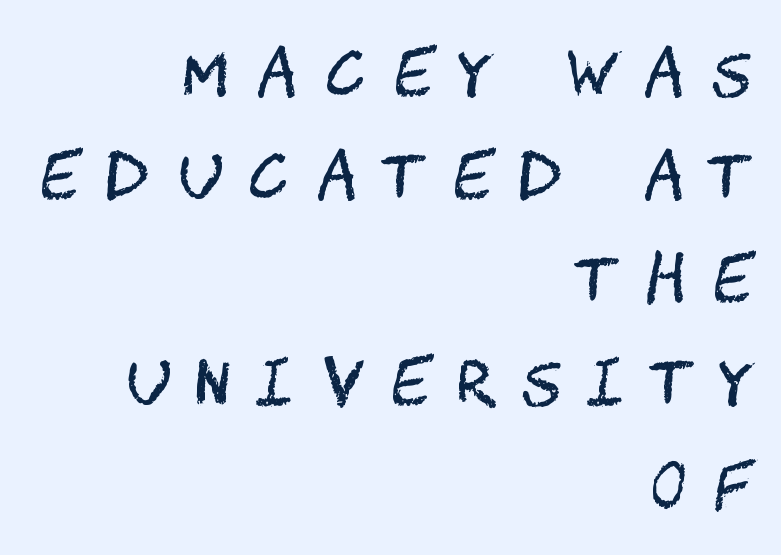
Q: Is the text bold? A: No.
Q: Is the text italic (slanted)? A: No, it is upright.
Q: Is the typeface a serif or a sans-serif typeface? A: Sans-serif.
Q: Is the text underlined? A: No.
Q: How is the paragraph aligned? A: Right-aligned.
Q: Is the spacing between letters normal or unusually wide? A: Unusually wide.
Q: Is the spacing between lines tight, normal or loose? A: Normal.
Q: Width (condensed, normal, or wide)? A: Condensed.
Q: Stroke contrast? A: Medium.
Q: x-height? A: Large.
